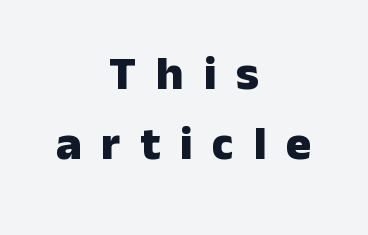
The image shows 48 px heavy sans-serif type, upright; set centered, normal line spacing (1.46x), unusually wide letter spacing (+0.41 em), not underlined; low stroke contrast and a medium x-height.
